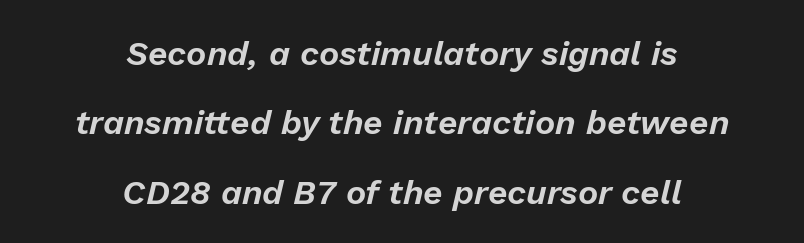
Q: Is the text italic (slanted)? A: Yes, it leans right by about 13 degrees.
Q: Is the text underlined? A: No.
Q: How is the paragraph aligned? A: Centered.
Q: Is the spacing between letters normal or unusually wide? A: Normal.
Q: Is the spacing between lines tight, normal or loose? A: Loose.
Q: Width (condensed, normal, or wide)? A: Normal.
Q: Stroke contrast? A: Low.
Q: x-height? A: Medium.
Q: Monospaced? A: No.
